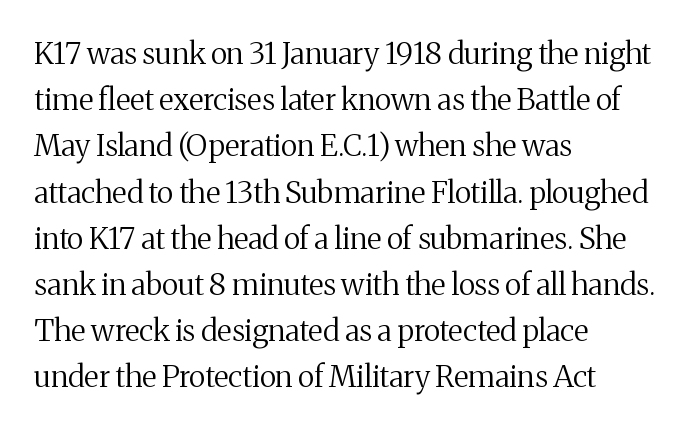
The image shows 30 px regular-weight serif type, upright; set left-aligned, normal line spacing (1.54x), normal letter spacing, not underlined; medium stroke contrast and a medium x-height.
